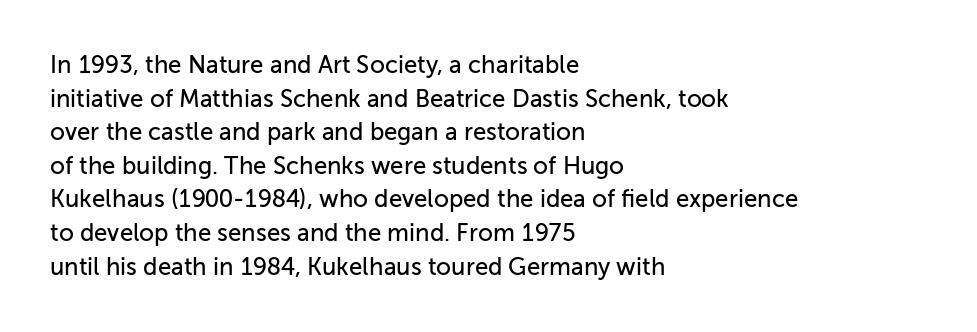
Leading matches the norm, producing a regular column. Every stem runs plumb, perpendicular to the baseline. Underline: absent. In CSS terms this would be text-align: left. Here the glyphs are tracked normally, forming tight word shapes.
